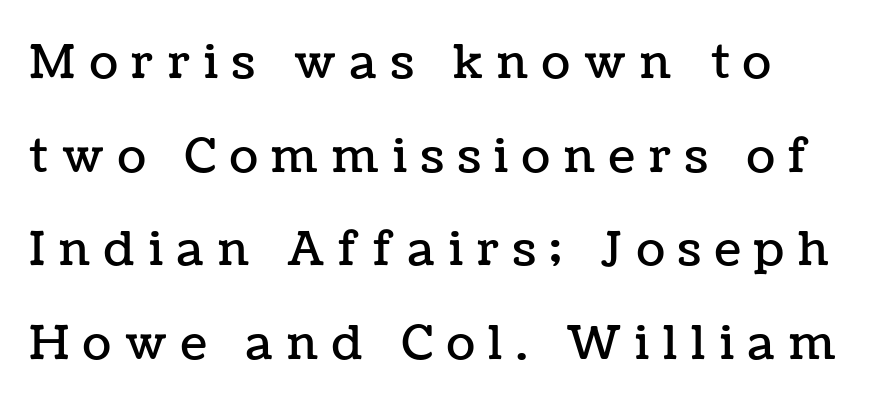
Q: Is the text italic (slanted)? A: No, it is upright.
Q: Is the text underlined? A: No.
Q: Is the spacing between letters normal or unusually wide? A: Unusually wide.
Q: Is the spacing between lines tight, normal or loose? A: Loose.
Q: Width (condensed, normal, or wide)? A: Normal.
Q: Stroke contrast? A: Low.
Q: x-height? A: Medium.
Q: Monospaced? A: No.
